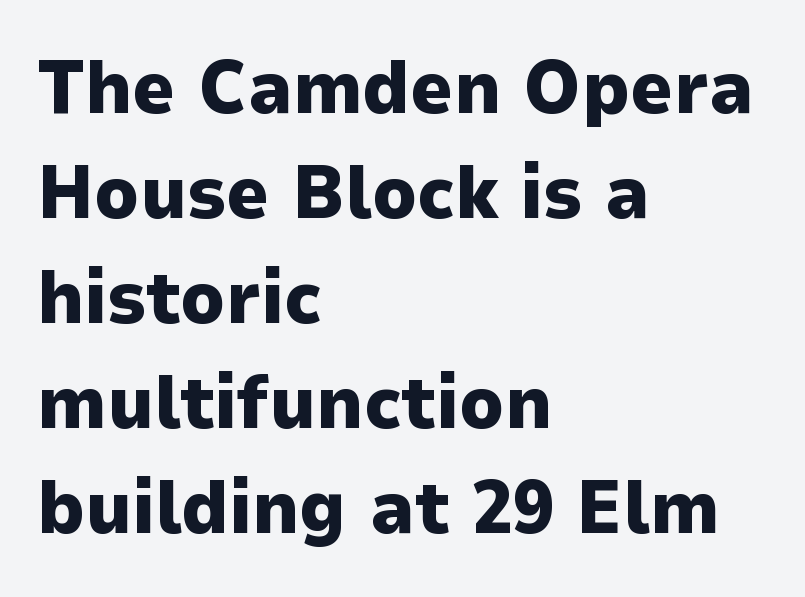
{"serif": "no", "italic": "no", "bold": "yes", "weight": "heavy", "width": "normal", "stroke_contrast": "low", "x_height": "medium", "monospaced": "no", "underline": "no", "align": "left", "line_spacing": "normal", "line_spacing_ratio": 1.4, "letter_spacing": "normal", "letter_spacing_em": 0.0, "glyph_px": 75}
